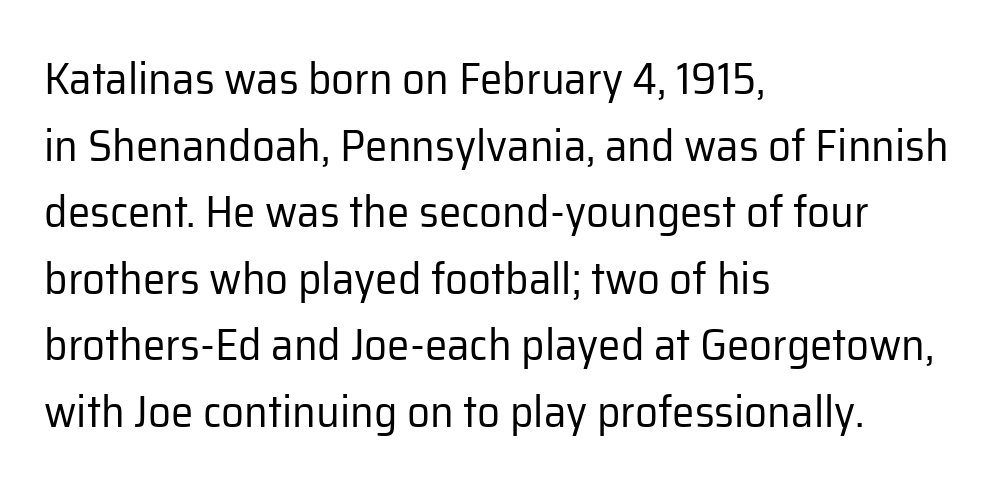
Q: Is the text bold? A: No.
Q: Is the text italic (slanted)? A: No, it is upright.
Q: Is the typeface a serif or a sans-serif typeface? A: Sans-serif.
Q: Is the text underlined? A: No.
Q: How is the paragraph aligned? A: Left-aligned.
Q: Is the spacing between letters normal or unusually wide? A: Normal.
Q: Is the spacing between lines tight, normal or loose? A: Normal.
Q: Width (condensed, normal, or wide)? A: Normal.
Q: Stroke contrast? A: Low.
Q: x-height? A: Medium.
Q: Monospaced? A: No.
